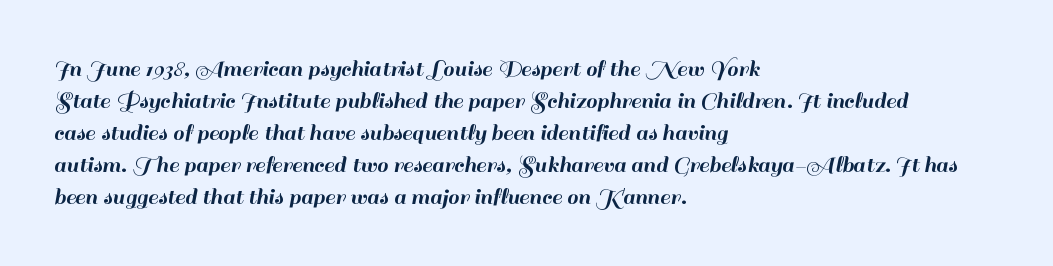
Q: Is the text italic (slanted)? A: Yes.
Q: Is the text underlined? A: No.
Q: How is the paragraph aligned? A: Left-aligned.
Q: Is the spacing between letters normal or unusually wide? A: Normal.
Q: Is the spacing between lines tight, normal or loose? A: Normal.
